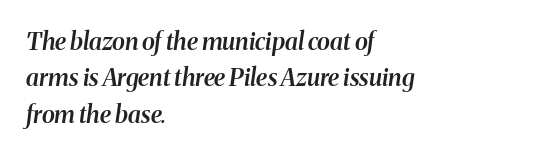
{"italic": "yes", "lean": "right", "slant_degrees": 8, "bold": "semi", "underline": "no", "align": "left", "line_spacing": "normal", "line_spacing_ratio": 1.52, "letter_spacing": "normal", "letter_spacing_em": 0.0, "glyph_px": 24}
